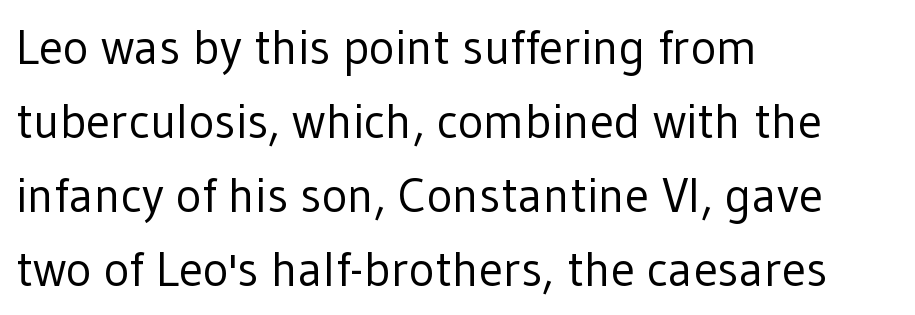
{"serif": "no", "italic": "no", "bold": "no", "weight": "regular", "width": "normal", "stroke_contrast": "low", "x_height": "medium", "monospaced": "no", "underline": "no", "align": "left", "line_spacing": "normal", "line_spacing_ratio": 1.51, "letter_spacing": "normal", "letter_spacing_em": 0.0, "glyph_px": 49}
